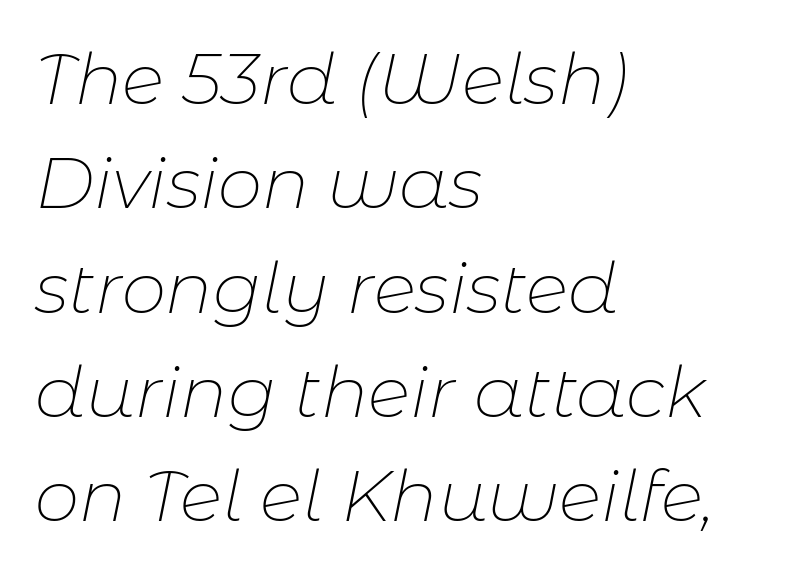
Q: Is the text bold? A: No.
Q: Is the text italic (slanted)? A: Yes, it leans right by about 11 degrees.
Q: Is the text underlined? A: No.
Q: How is the paragraph aligned? A: Left-aligned.
Q: Is the spacing between letters normal or unusually wide? A: Normal.
Q: Is the spacing between lines tight, normal or loose? A: Normal.
Q: Width (condensed, normal, or wide)? A: Normal.
Q: Stroke contrast? A: Low.
Q: x-height? A: Medium.
Q: Monospaced? A: No.
